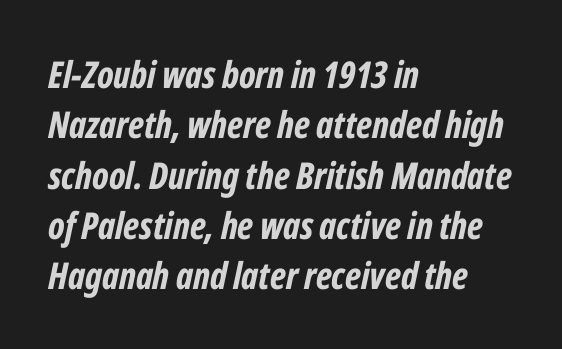
Where is the straight margin? On the left. The passage shown is typed in a proportional face where columns would drift. Quick note: underline off. These lines keep a tight, regular rhythm from letter to letter. Interline gaps are of average width in this sample.
